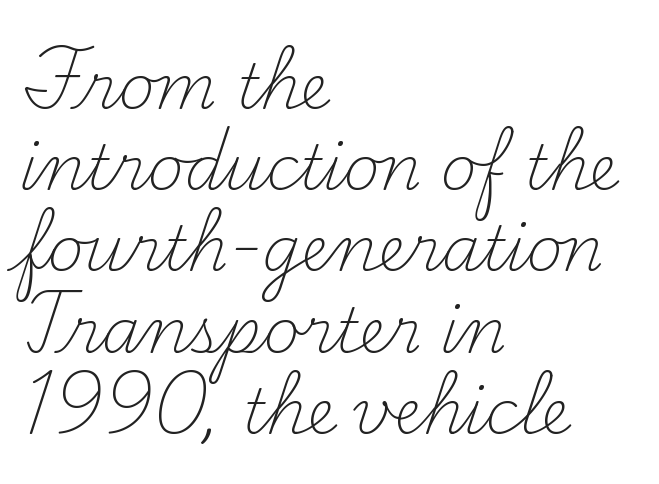
{"bold": "no", "weight": "light", "width": "normal", "stroke_contrast": "medium", "x_height": "small", "monospaced": "no", "underline": "no", "align": "left", "line_spacing": "normal", "line_spacing_ratio": 1.31, "letter_spacing": "normal", "letter_spacing_em": 0.0, "glyph_px": 62}
